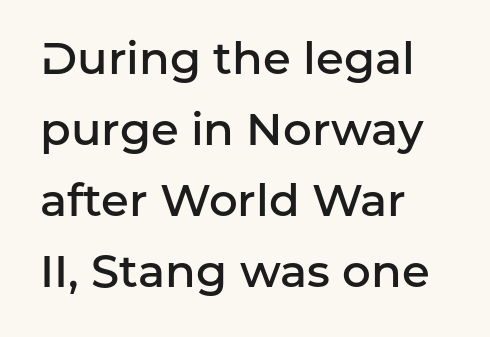
The image shows 45 px semibold sans-serif type, upright; set left-aligned, normal line spacing (1.58x), normal letter spacing, not underlined; low stroke contrast and a medium x-height.
